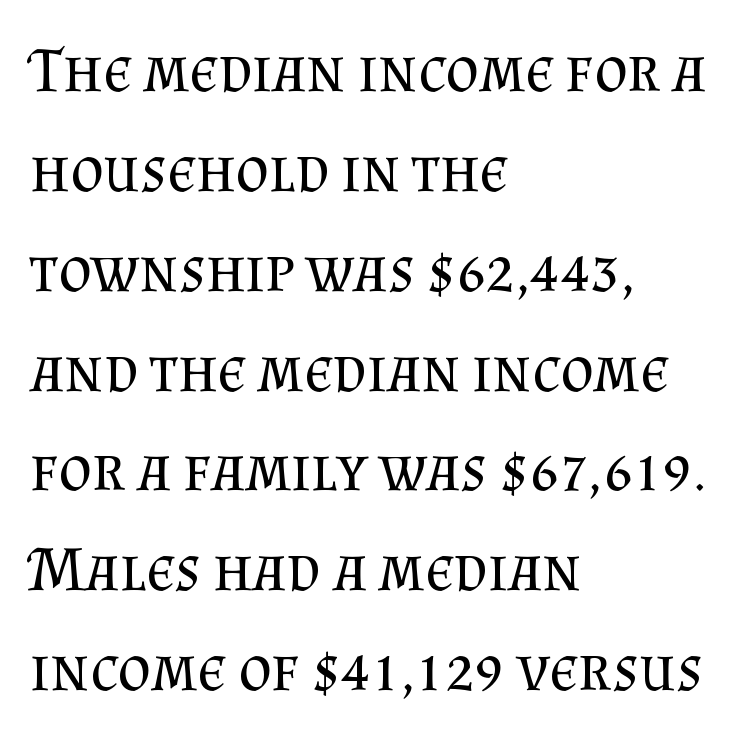
{"serif": "yes", "italic": "no", "bold": "no", "weight": "regular", "width": "normal", "stroke_contrast": "medium", "x_height": "small", "monospaced": "no", "underline": "no", "align": "left", "line_spacing": "normal", "line_spacing_ratio": 1.56, "letter_spacing": "normal", "letter_spacing_em": 0.0, "glyph_px": 64}
